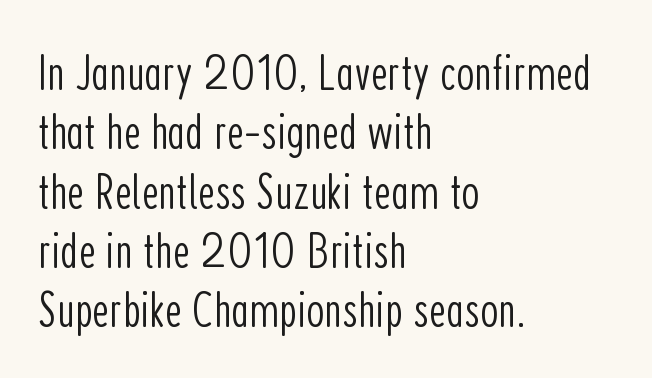
Q: Is the text bold? A: No.
Q: Is the text italic (slanted)? A: No, it is upright.
Q: Is the typeface a serif or a sans-serif typeface? A: Sans-serif.
Q: Is the text underlined? A: No.
Q: How is the paragraph aligned? A: Left-aligned.
Q: Is the spacing between letters normal or unusually wide? A: Normal.
Q: Is the spacing between lines tight, normal or loose? A: Tight.
Q: Width (condensed, normal, or wide)? A: Condensed.
Q: Stroke contrast? A: Low.
Q: x-height? A: Medium.
Q: Monospaced? A: No.
